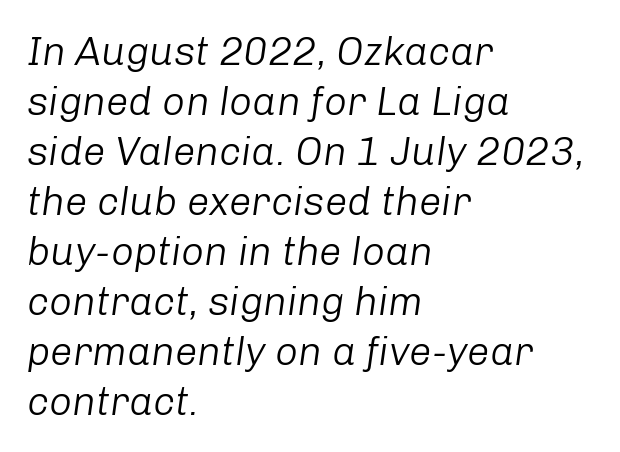
The image shows 40 px light type, italic (leaning right); set left-aligned, normal line spacing (1.25x), normal letter spacing, not underlined; low stroke contrast and a medium x-height.
